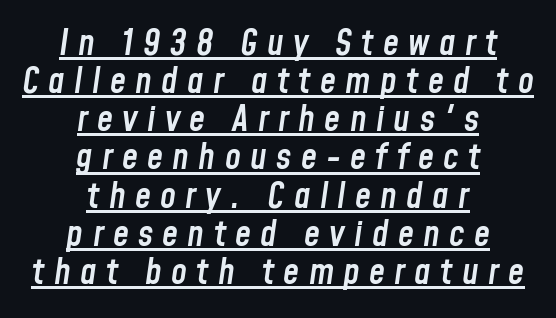
{"italic": "yes", "lean": "right", "slant_degrees": 8, "bold": "semi", "weight": "semibold", "width": "condensed", "stroke_contrast": "low", "x_height": "medium", "monospaced": "no", "underline": "yes", "align": "center", "line_spacing": "tight", "line_spacing_ratio": 1.06, "letter_spacing": "wide", "letter_spacing_em": 0.26, "glyph_px": 36}
